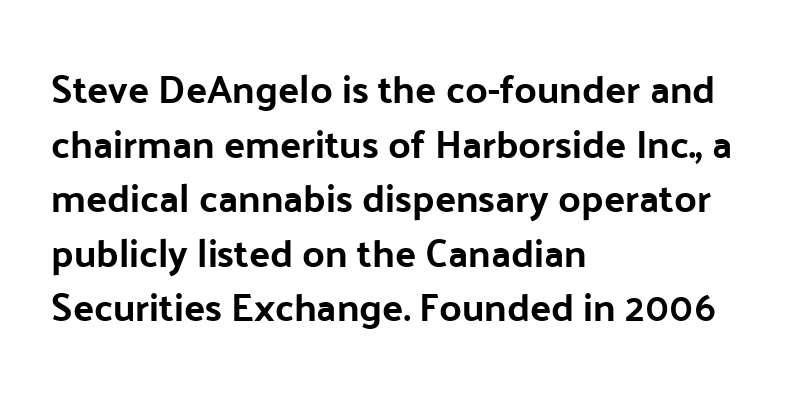
Q: Is the text bold? A: Yes.
Q: Is the text italic (slanted)? A: No, it is upright.
Q: Is the typeface a serif or a sans-serif typeface? A: Sans-serif.
Q: Is the text underlined? A: No.
Q: How is the paragraph aligned? A: Left-aligned.
Q: Is the spacing between letters normal or unusually wide? A: Normal.
Q: Is the spacing between lines tight, normal or loose? A: Normal.
Q: Width (condensed, normal, or wide)? A: Normal.
Q: Stroke contrast? A: Low.
Q: x-height? A: Medium.
Q: Monospaced? A: No.
